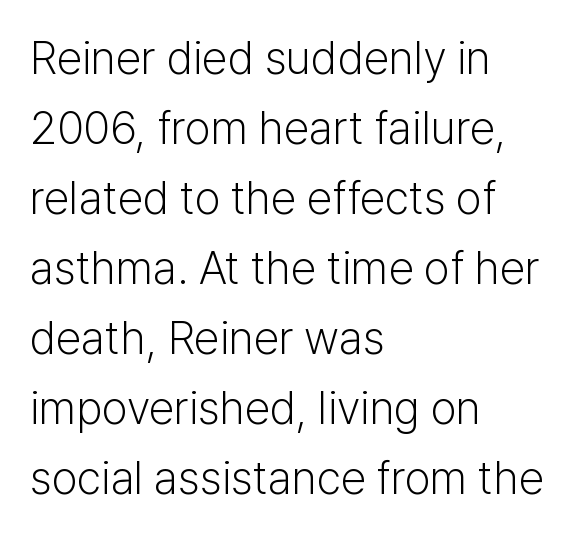
Q: Is the text bold? A: No.
Q: Is the text italic (slanted)? A: No, it is upright.
Q: Is the typeface a serif or a sans-serif typeface? A: Sans-serif.
Q: Is the text underlined? A: No.
Q: How is the paragraph aligned? A: Left-aligned.
Q: Is the spacing between letters normal or unusually wide? A: Normal.
Q: Is the spacing between lines tight, normal or loose? A: Normal.
Q: Width (condensed, normal, or wide)? A: Normal.
Q: Stroke contrast? A: Low.
Q: x-height? A: Medium.
Q: Monospaced? A: No.
